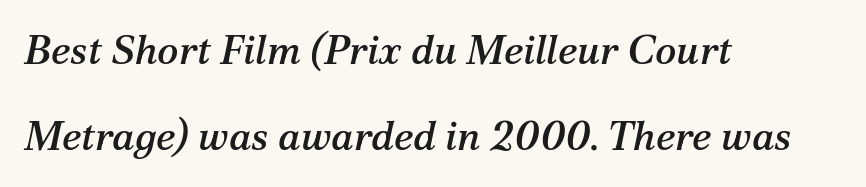
The typography opts for an oblique posture over an upright one. Do the characters align in a grid? No, the font is proportional. The typeface chosen for these lines features serifs. The rendering uses a large line-height, opening up the rows. The lines are quadded left.
